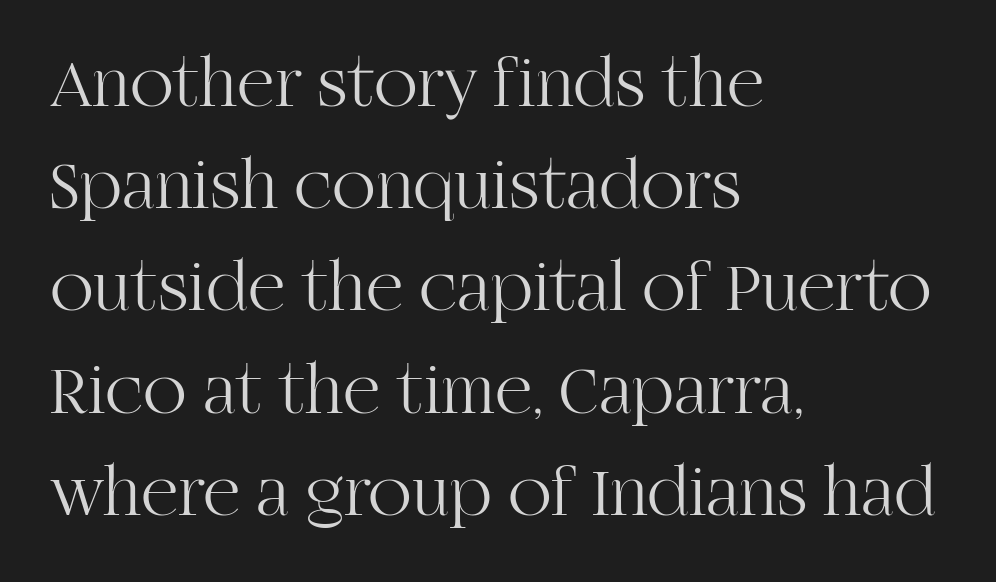
Q: Is the text bold? A: No.
Q: Is the text italic (slanted)? A: No, it is upright.
Q: Is the typeface a serif or a sans-serif typeface? A: Serif.
Q: Is the text underlined? A: No.
Q: How is the paragraph aligned? A: Left-aligned.
Q: Is the spacing between letters normal or unusually wide? A: Normal.
Q: Is the spacing between lines tight, normal or loose? A: Normal.
Q: Width (condensed, normal, or wide)? A: Normal.
Q: Stroke contrast? A: High.
Q: x-height? A: Large.
Q: Monospaced? A: No.
